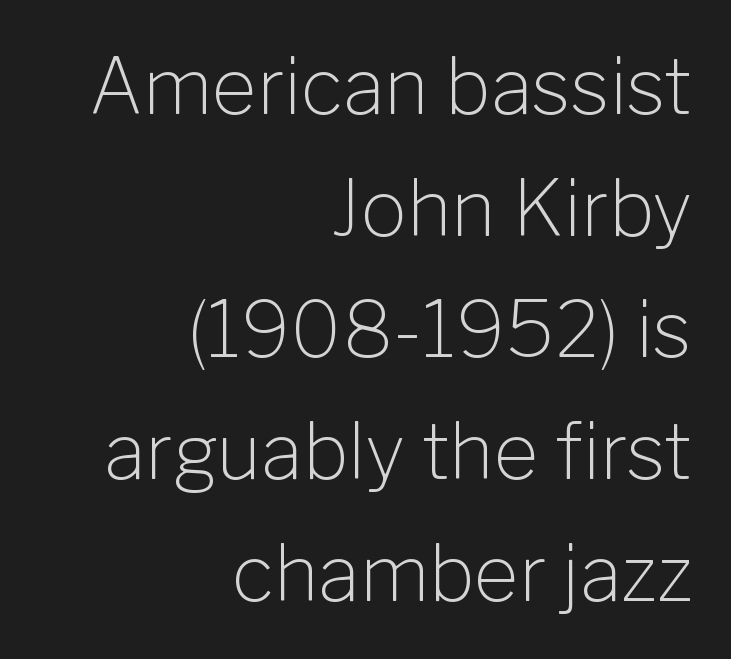
Character widths vary here, with narrow letters taking less room than wide ones. The letters look calm and open, with moderate or lighter stems. Quick note: interline space is typical. The rag falls on the left side of this text block.
